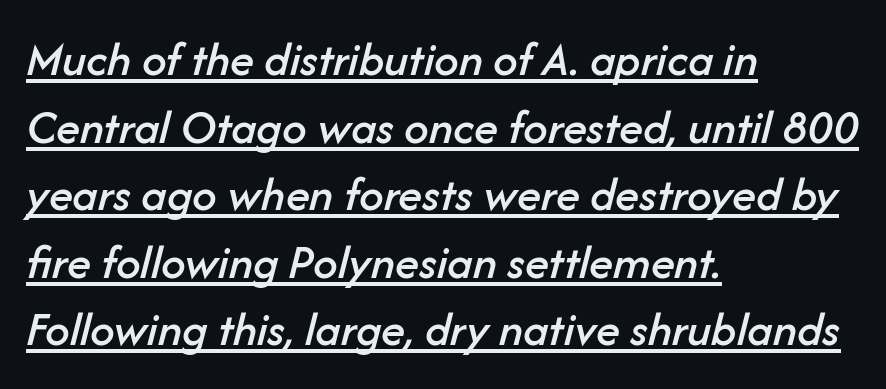
The rag falls on the right side of this text block. The lettering tilts uniformly, giving the passage an italic look. The passage shown is typed in a proportional face where columns would drift. If you measured baseline to baseline, you'd find a middling distance. The specimen includes a rule beneath the text block's lines.
